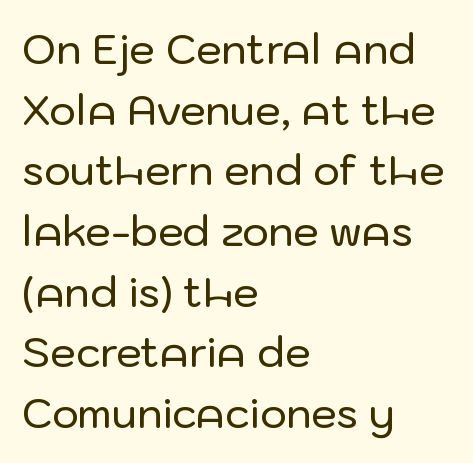
Q: Is the text italic (slanted)? A: No, it is upright.
Q: Is the typeface a serif or a sans-serif typeface? A: Sans-serif.
Q: Is the text underlined? A: No.
Q: How is the paragraph aligned? A: Left-aligned.
Q: Is the spacing between letters normal or unusually wide? A: Normal.
Q: Is the spacing between lines tight, normal or loose? A: Normal.
Q: Width (condensed, normal, or wide)? A: Normal.
Q: Stroke contrast? A: Low.
Q: x-height? A: Medium.
Q: Monospaced? A: No.
